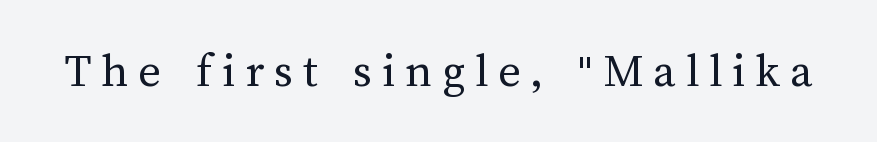
Q: Is the text bold? A: No.
Q: Is the text italic (slanted)? A: No, it is upright.
Q: Is the text underlined? A: No.
Q: Is the spacing between letters normal or unusually wide? A: Unusually wide.
Q: Width (condensed, normal, or wide)? A: Normal.
Q: Stroke contrast? A: Medium.
Q: x-height? A: Medium.
Q: Monospaced? A: No.
